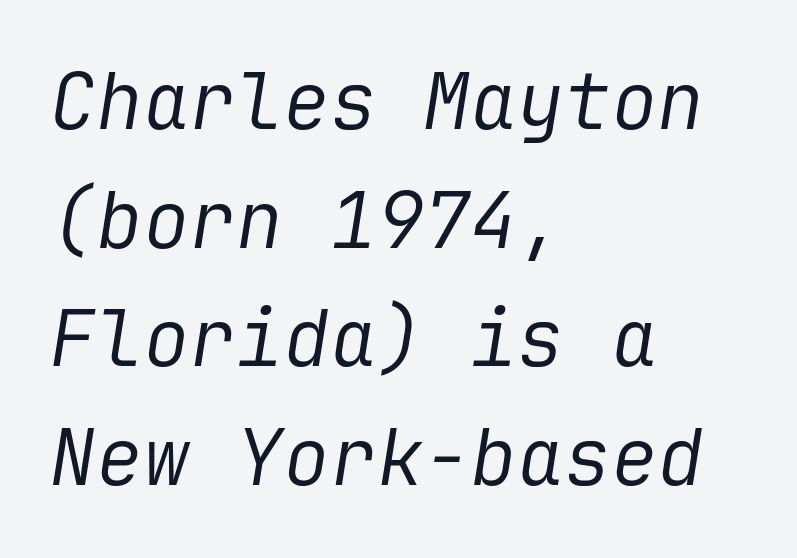
This rendering uses left alignment, leaving the right contour irregular. Nothing heavy about these letters — not bold at all. Bare-footed words on every line. Tracking value appears to be zero — textbook default spacing.
